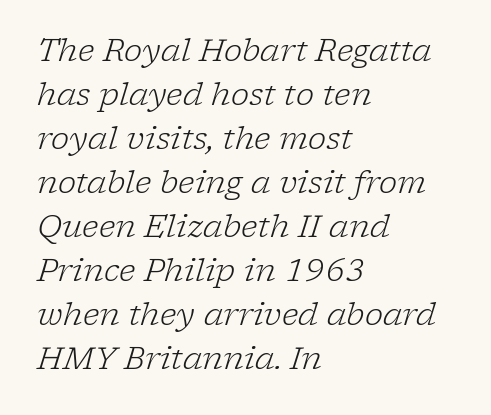
Q: Is the text bold? A: No.
Q: Is the text italic (slanted)? A: Yes, it leans right by about 17 degrees.
Q: Is the typeface a serif or a sans-serif typeface? A: Serif.
Q: Is the text underlined? A: No.
Q: How is the paragraph aligned? A: Left-aligned.
Q: Is the spacing between letters normal or unusually wide? A: Normal.
Q: Is the spacing between lines tight, normal or loose? A: Normal.
Q: Width (condensed, normal, or wide)? A: Normal.
Q: Stroke contrast? A: Low.
Q: x-height? A: Medium.
Q: Monospaced? A: No.
